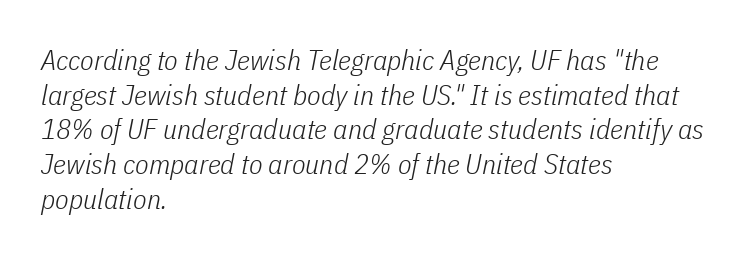
Does extra space separate the letters? No, they use regular spacing. Each row of text sits above clean, open space. A student would call this left alignment; a typographer would say flush left, rag right. Slanted lettering throughout. The weight would be labelled regular, book, light, or lighter still.
